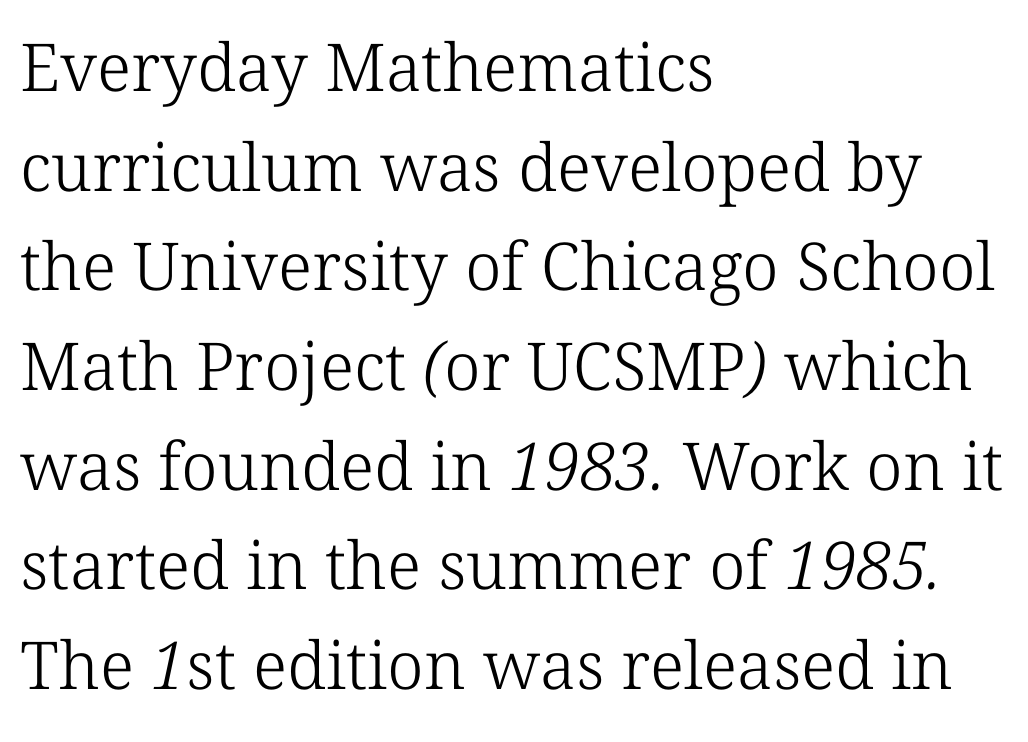
The image shows 66 px light serif type; set left-aligned, normal line spacing (1.51x), normal letter spacing, not underlined; low stroke contrast and a medium x-height.
